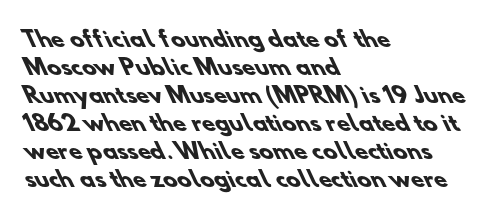
Short and long lines alike share a common starting point at left. Every letter is thick-stroked: bold, no question. Interline gaps are of average width in this sample. Quick note: underline off.
